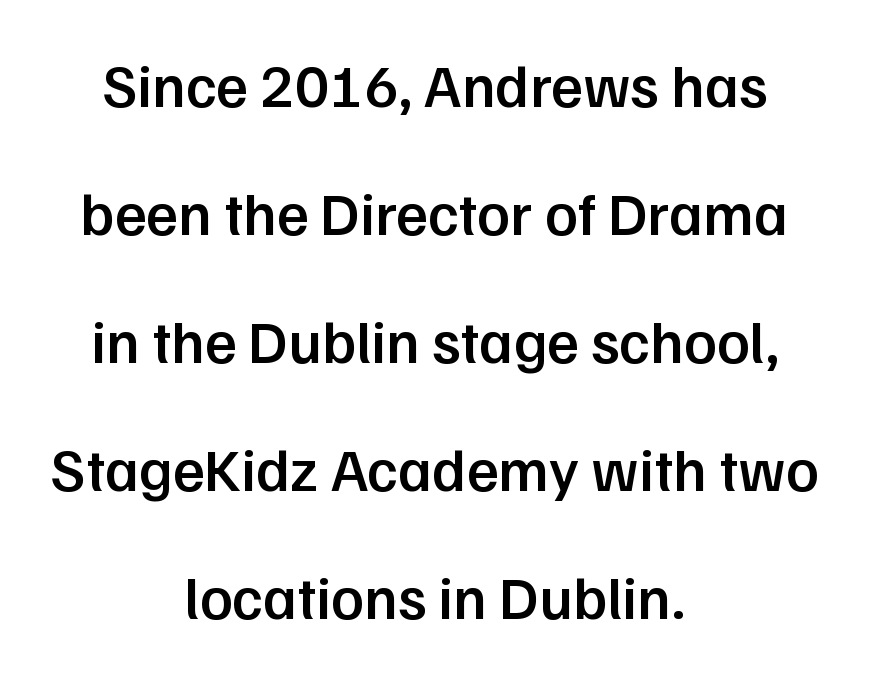
Q: Is the text bold? A: Semi-bold.
Q: Is the text italic (slanted)? A: No, it is upright.
Q: Is the typeface a serif or a sans-serif typeface? A: Sans-serif.
Q: Is the text underlined? A: No.
Q: How is the paragraph aligned? A: Centered.
Q: Is the spacing between letters normal or unusually wide? A: Normal.
Q: Is the spacing between lines tight, normal or loose? A: Loose.
Q: Width (condensed, normal, or wide)? A: Normal.
Q: Stroke contrast? A: Low.
Q: x-height? A: Medium.
Q: Monospaced? A: No.
